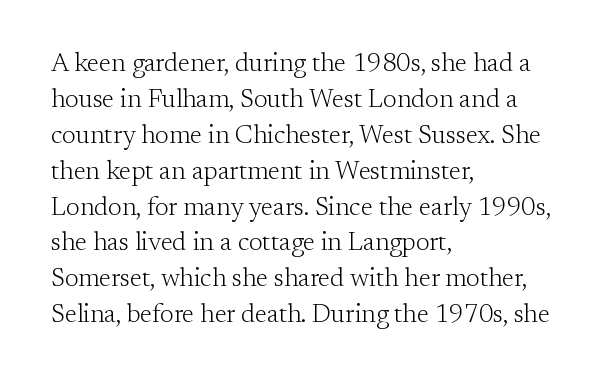
{"italic": "no", "bold": "no", "underline": "no", "align": "left", "line_spacing": "normal", "line_spacing_ratio": 1.38, "letter_spacing": "normal", "letter_spacing_em": 0.0, "glyph_px": 26}
